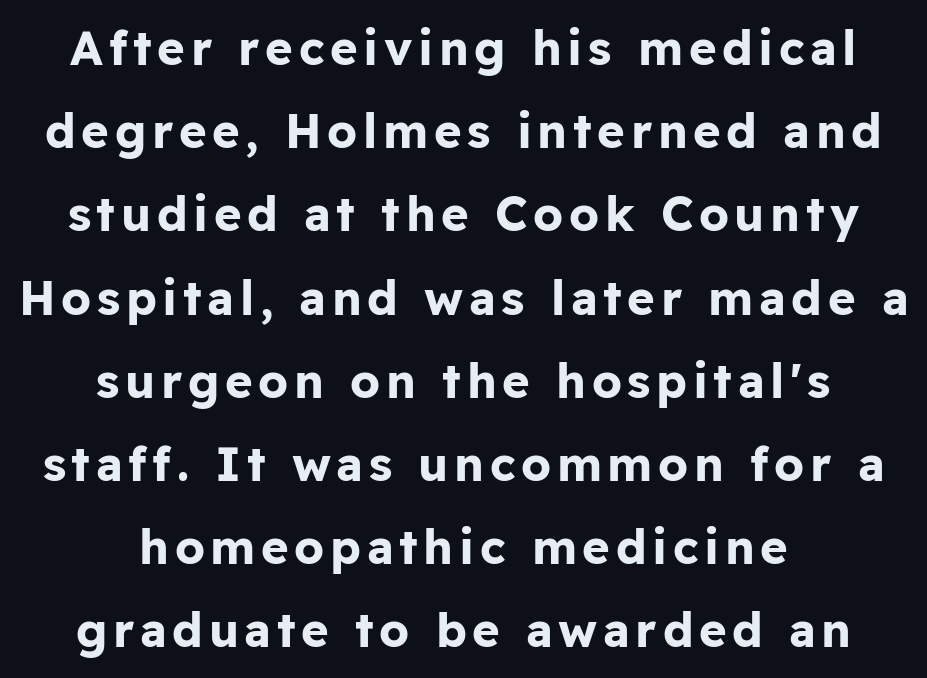
{"serif": "no", "italic": "no", "bold": "yes", "weight": "bold", "width": "normal", "stroke_contrast": "low", "x_height": "medium", "monospaced": "no", "underline": "no", "align": "center", "line_spacing_ratio": 1.77, "glyph_px": 47}
